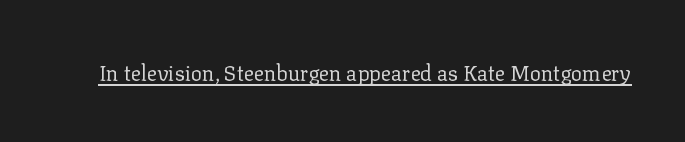
{"italic": "no", "bold": "no", "underline": "yes", "letter_spacing": "normal", "letter_spacing_em": 0.0, "glyph_px": 21}
